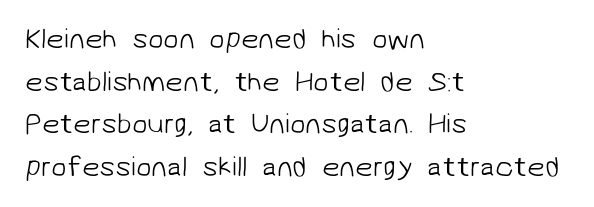
Q: Is the text bold? A: No.
Q: Is the typeface a serif or a sans-serif typeface? A: Sans-serif.
Q: Is the text underlined? A: No.
Q: How is the paragraph aligned? A: Left-aligned.
Q: Is the spacing between letters normal or unusually wide? A: Normal.
Q: Is the spacing between lines tight, normal or loose? A: Normal.
Q: Width (condensed, normal, or wide)? A: Normal.
Q: Stroke contrast? A: Low.
Q: x-height? A: Medium.
Q: Monospaced? A: No.
